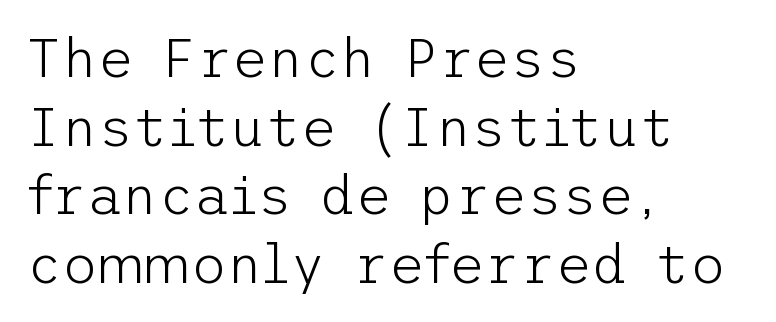
The image shows 55 px light sans-serif type, upright; set left-aligned, normal line spacing (1.25x), normal letter spacing, not underlined; low stroke contrast and a medium x-height.
